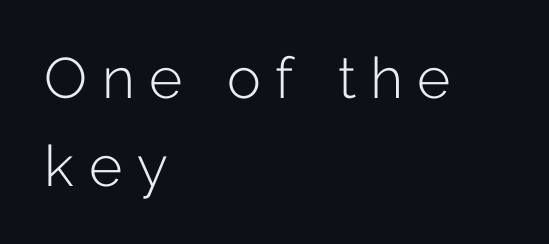
Q: Is the text bold? A: No.
Q: Is the text italic (slanted)? A: No, it is upright.
Q: Is the typeface a serif or a sans-serif typeface? A: Sans-serif.
Q: Is the text underlined? A: No.
Q: How is the paragraph aligned? A: Left-aligned.
Q: Is the spacing between letters normal or unusually wide? A: Unusually wide.
Q: Is the spacing between lines tight, normal or loose? A: Normal.
Q: Width (condensed, normal, or wide)? A: Normal.
Q: Stroke contrast? A: Low.
Q: x-height? A: Medium.
Q: Monospaced? A: No.
